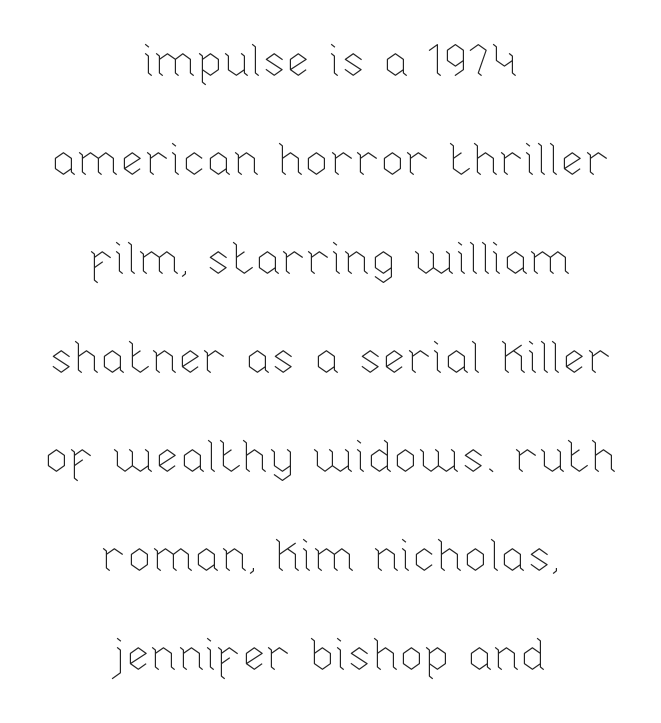
The lines are spread far apart with generous leading. Posture: straight, roman, zero tilt. Looks like regular typesetting: each glyph gets only the width it needs. The face looks like a standard text weight, possibly lighter. A typesetter would call this zero additional tracking.
